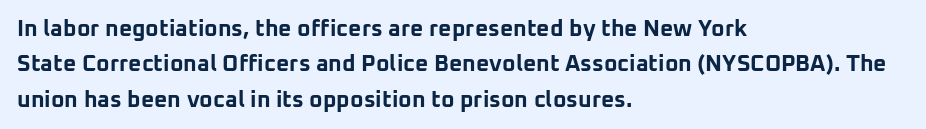
{"italic": "no", "bold": "yes", "underline": "no", "align": "left", "line_spacing": "normal", "line_spacing_ratio": 1.54, "letter_spacing": "normal", "letter_spacing_em": 0.0, "glyph_px": 23}
